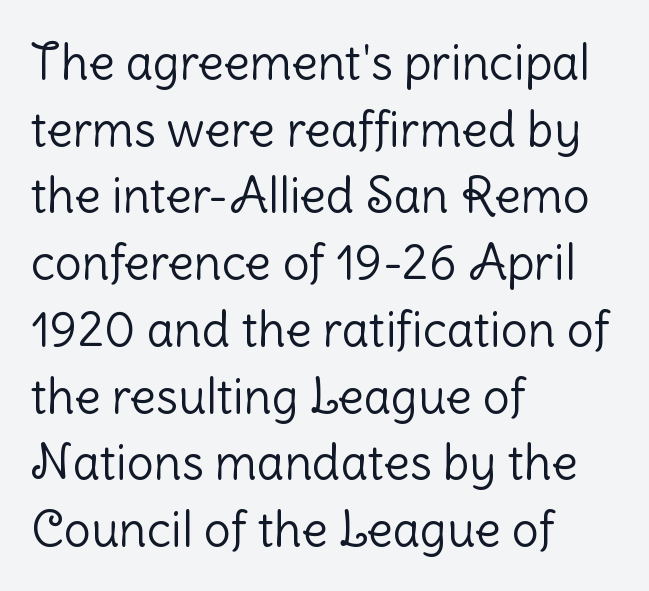
{"serif": "no", "italic": "no", "bold": "no", "weight": "light", "width": "normal", "stroke_contrast": "low", "x_height": "medium", "monospaced": "no", "underline": "no", "align": "left", "line_spacing": "normal", "line_spacing_ratio": 1.39, "letter_spacing": "normal", "letter_spacing_em": 0.0, "glyph_px": 48}
